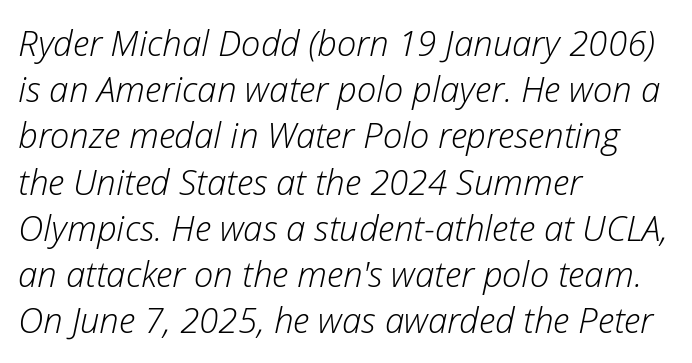
The image shows 35 px light type, italic (leaning right); set left-aligned, normal line spacing (1.32x), normal letter spacing, not underlined; low stroke contrast and a medium x-height.
